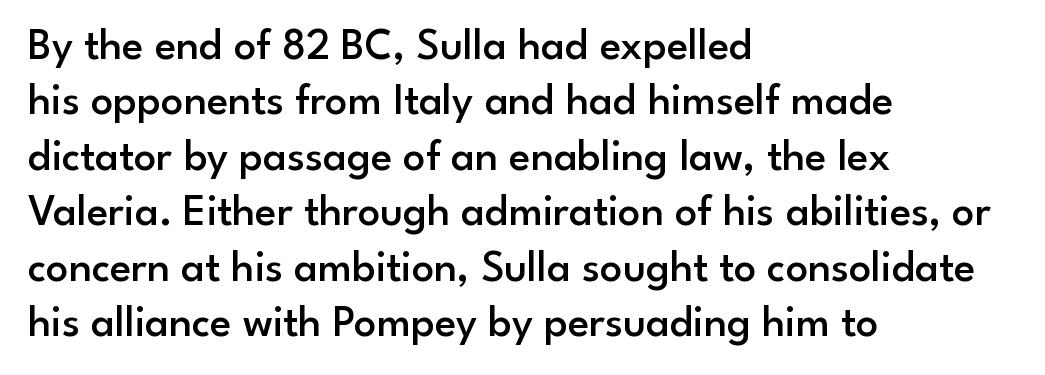
The image shows 44 px semibold sans-serif type, upright; set left-aligned, normal line spacing (1.26x), normal letter spacing, not underlined; low stroke contrast and a small x-height.
